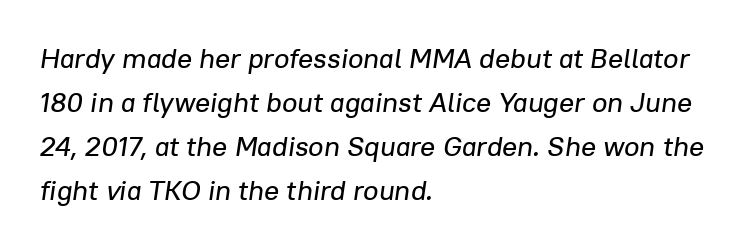
The image shows 28 px text type, italic (leaning right); set left-aligned, normal line spacing (1.57x), normal letter spacing, not underlined; low stroke contrast and a medium x-height.
